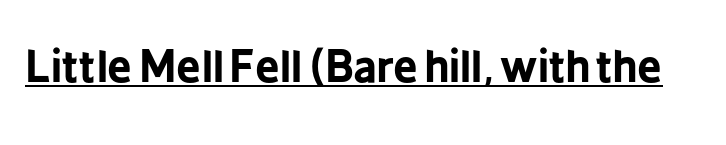
Q: Is the text bold? A: Yes.
Q: Is the text italic (slanted)? A: No, it is upright.
Q: Is the typeface a serif or a sans-serif typeface? A: Sans-serif.
Q: Is the text underlined? A: Yes.
Q: Is the spacing between letters normal or unusually wide? A: Normal.
Q: Width (condensed, normal, or wide)? A: Condensed.
Q: Stroke contrast? A: Low.
Q: x-height? A: Medium.
Q: Monospaced? A: No.
